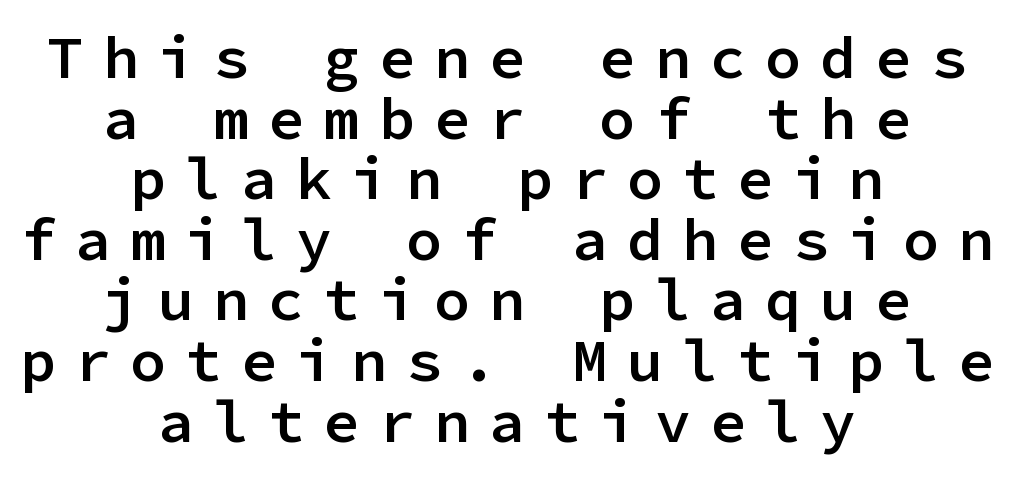
Here the designer chose a console-style face with uniform glyph widths. Closely set lines give the paragraph a compact silhouette. Style check: upright. Caption: semibold face, moderately heavy strokes. Any mark beneath the type? The region is blank. Observe the absence of serifs on each vertical stroke in this sample.
